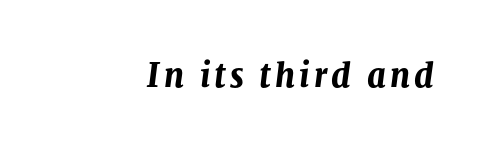
Varying glyph widths throughout — classic text-font behaviour. The rendering applies a slant to the glyphs. Weight: bold. Type without underlining.
